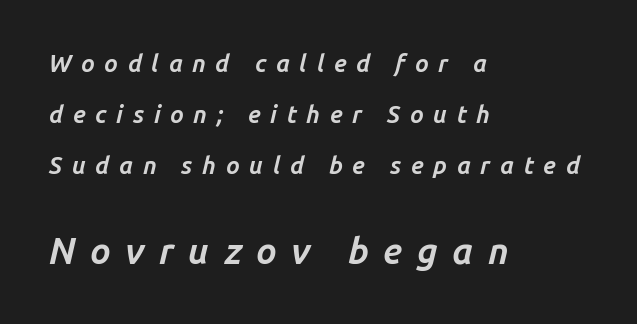
You can tell it's italic because the verticals aren't actually vertical. Leading: increased. Caption: bold face, heavy strokes. Observe the wide spacing: letters keep a clear distance from each other.
